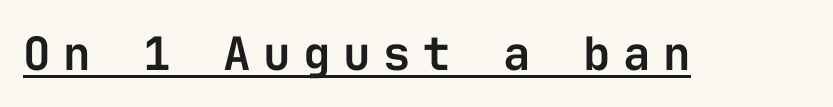
The image shows 46 px sans-serif type, upright, monospaced; set unusually wide letter spacing (+0.27 em), underlined; low stroke contrast and a medium x-height.
